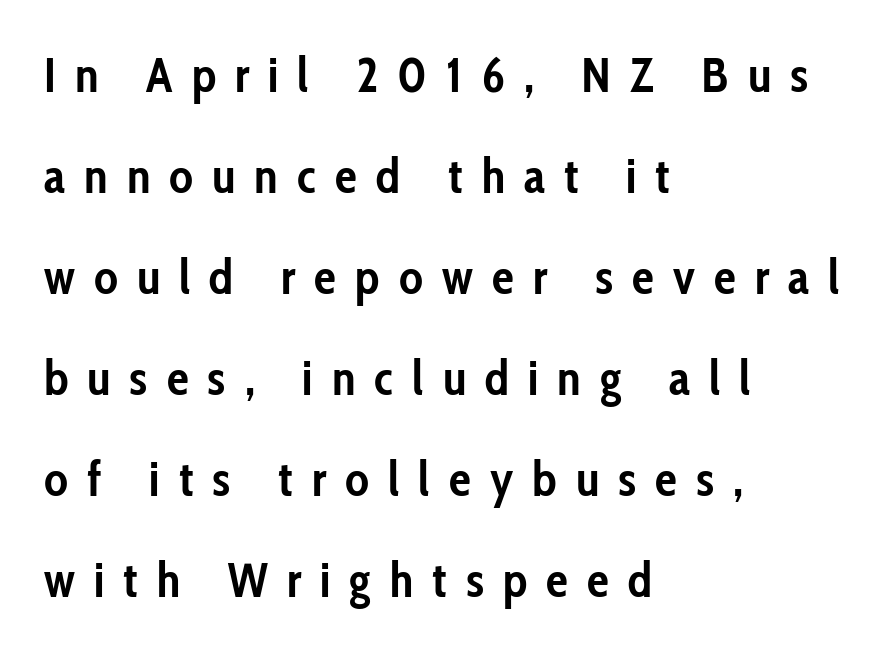
Q: Is the text bold? A: Yes.
Q: Is the text italic (slanted)? A: No, it is upright.
Q: Is the typeface a serif or a sans-serif typeface? A: Sans-serif.
Q: Is the text underlined? A: No.
Q: How is the paragraph aligned? A: Left-aligned.
Q: Is the spacing between letters normal or unusually wide? A: Unusually wide.
Q: Is the spacing between lines tight, normal or loose? A: Loose.
Q: Width (condensed, normal, or wide)? A: Condensed.
Q: Stroke contrast? A: Low.
Q: x-height? A: Medium.
Q: Monospaced? A: No.
